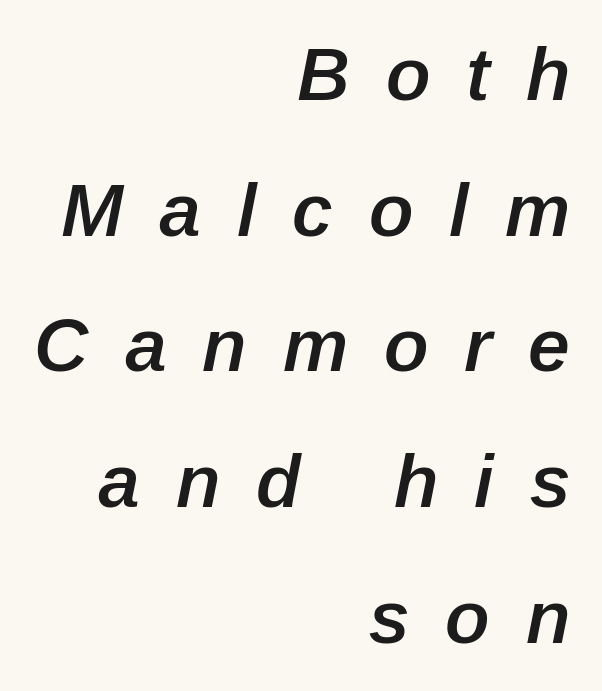
Q: Is the text bold? A: Semi-bold.
Q: Is the text italic (slanted)? A: Yes, it leans right by about 12 degrees.
Q: Is the text underlined? A: No.
Q: How is the paragraph aligned? A: Right-aligned.
Q: Is the spacing between letters normal or unusually wide? A: Unusually wide.
Q: Width (condensed, normal, or wide)? A: Normal.
Q: Stroke contrast? A: Low.
Q: x-height? A: Medium.
Q: Monospaced? A: No.
